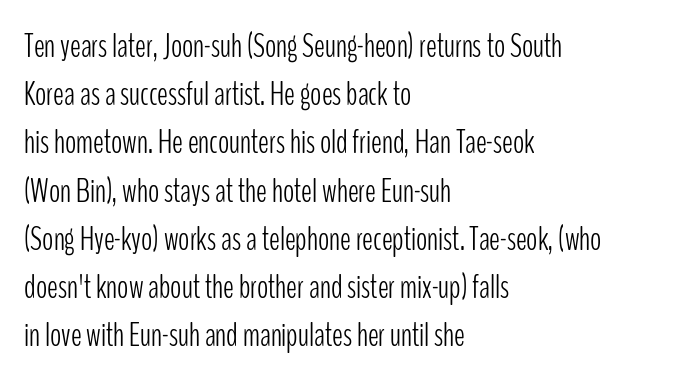
The typeface chosen for these lines omits serifs. Every stem runs plumb, perpendicular to the baseline. Which margin do the lines hug? The left one — the right edge is uneven. Underlining? Definitely not there. Summary of weight: not heavy and not bold.
